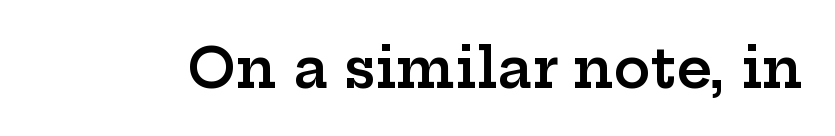
Q: Is the text bold? A: Semi-bold.
Q: Is the text italic (slanted)? A: No, it is upright.
Q: Is the typeface a serif or a sans-serif typeface? A: Serif.
Q: Is the text underlined? A: No.
Q: Is the spacing between letters normal or unusually wide? A: Normal.
Q: Width (condensed, normal, or wide)? A: Wide.
Q: Stroke contrast? A: Low.
Q: x-height? A: Medium.
Q: Monospaced? A: No.
